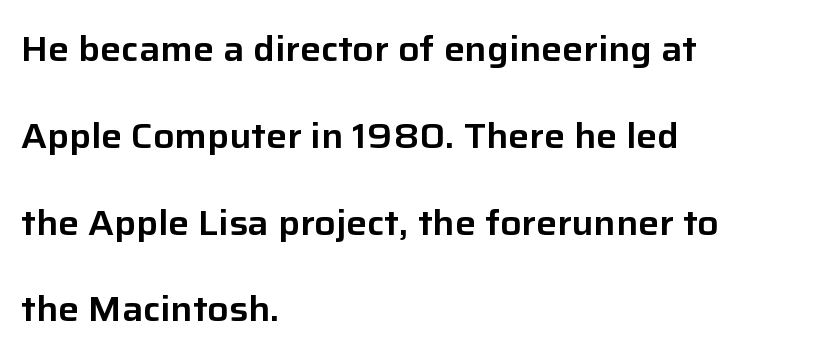
The image shows 35 px sans-serif type, upright; set left-aligned, loose line spacing (2.48x), normal letter spacing, not underlined; low stroke contrast and a medium x-height.
